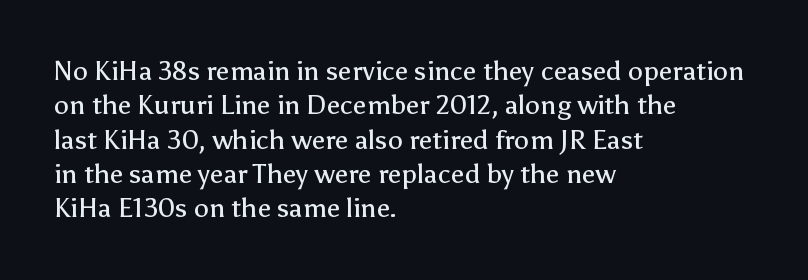
The letterforms sit at book weight or below. Honestly, the letter spacing is just normal — you wouldn't notice it. The type sits square on the baseline with zero lean. Unmarked baselines from the first word to the last. The text block is weighted toward the left margin, trailing off unevenly rightward. The designer left line spacing at the default.
